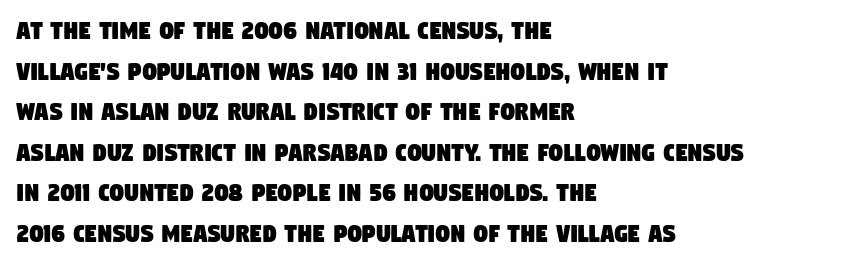
{"serif": "no", "width": "condensed", "stroke_contrast": "low", "x_height": "large", "monospaced": "no", "underline": "no", "align": "left", "line_spacing": "normal", "line_spacing_ratio": 1.45, "letter_spacing": "normal", "letter_spacing_em": 0.0, "glyph_px": 28}
